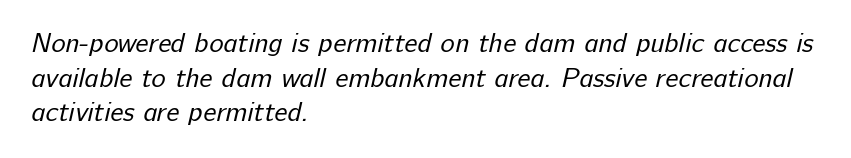
Q: Is the text bold? A: No.
Q: Is the text underlined? A: No.
Q: How is the paragraph aligned? A: Left-aligned.
Q: Is the spacing between letters normal or unusually wide? A: Normal.
Q: Is the spacing between lines tight, normal or loose? A: Normal.
